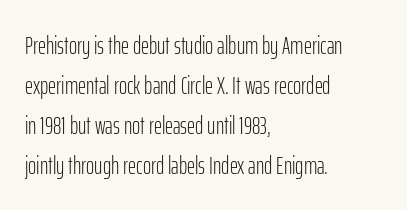
Q: Is the text bold? A: No.
Q: Is the text italic (slanted)? A: No, it is upright.
Q: Is the text underlined? A: No.
Q: How is the paragraph aligned? A: Left-aligned.
Q: Is the spacing between letters normal or unusually wide? A: Normal.
Q: Is the spacing between lines tight, normal or loose? A: Normal.
